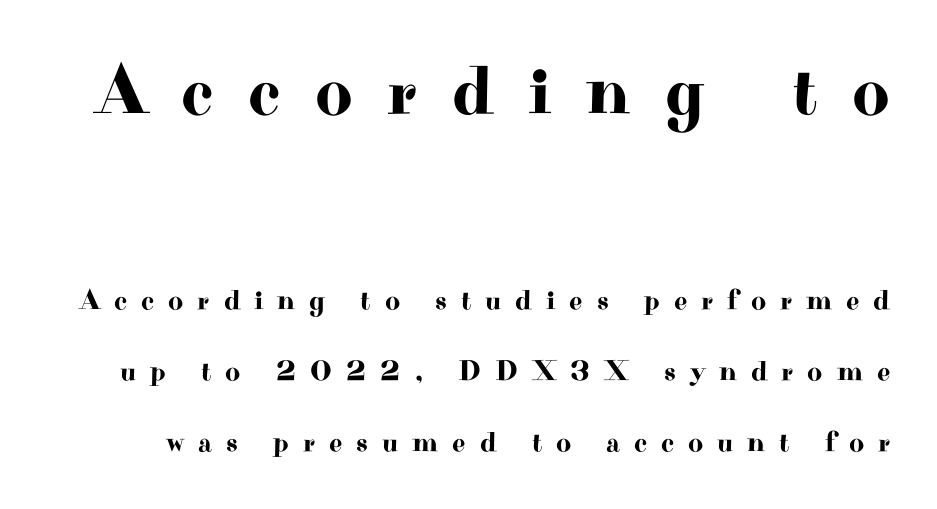
{"serif": "yes", "italic": "no", "width": "wide", "stroke_contrast": "high", "x_height": "small", "monospaced": "no", "underline": "no", "line_spacing": "loose", "line_spacing_ratio": 2.46, "letter_spacing": "wide", "letter_spacing_em": 0.48, "larger_block": "first", "size_ratio": 2.48, "glyph_px": 72}
